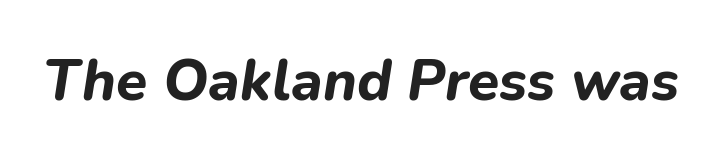
The image shows 57 px bold type, italic (leaning right); set normal letter spacing, not underlined; low stroke contrast and a medium x-height.
